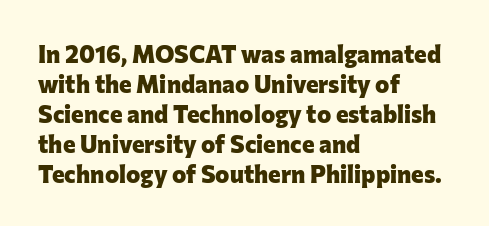
{"italic": "no", "bold": "yes", "underline": "no", "align": "left", "line_spacing": "normal", "line_spacing_ratio": 1.25, "letter_spacing": "normal", "letter_spacing_em": 0.0, "glyph_px": 24}
